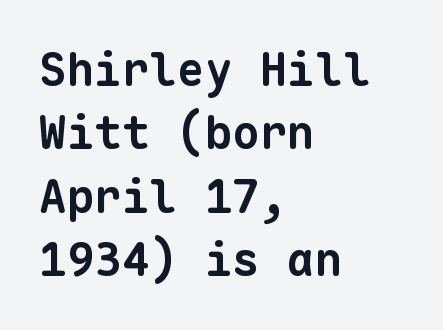
{"serif": "no", "bold": "yes", "weight": "bold", "width": "normal", "stroke_contrast": "low", "x_height": "medium", "monospaced": "yes", "underline": "no", "align": "left", "line_spacing": "normal", "line_spacing_ratio": 1.38, "letter_spacing": "normal", "letter_spacing_em": 0.0, "glyph_px": 46}
